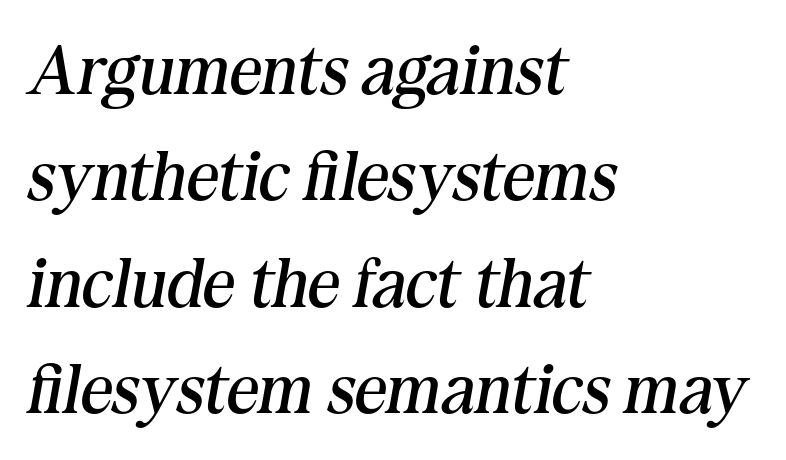
{"serif": "yes", "italic": "yes", "lean": "right", "slant_degrees": 10, "bold": "no", "weight": "regular", "width": "normal", "stroke_contrast": "medium", "x_height": "medium", "monospaced": "no", "underline": "no", "align": "left", "line_spacing": "normal", "line_spacing_ratio": 1.52, "letter_spacing": "normal", "letter_spacing_em": 0.0, "glyph_px": 70}
